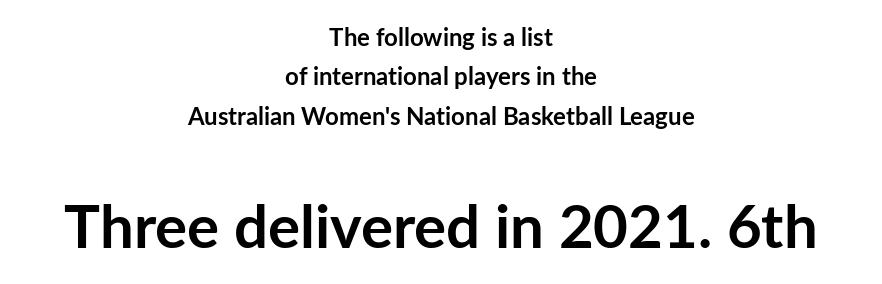
The image shows 60 px semibold sans-serif type, upright; set centered, normal line spacing (1.64x), normal letter spacing, not underlined; the second (bottom) block is 2.5x larger; low stroke contrast and a medium x-height.
